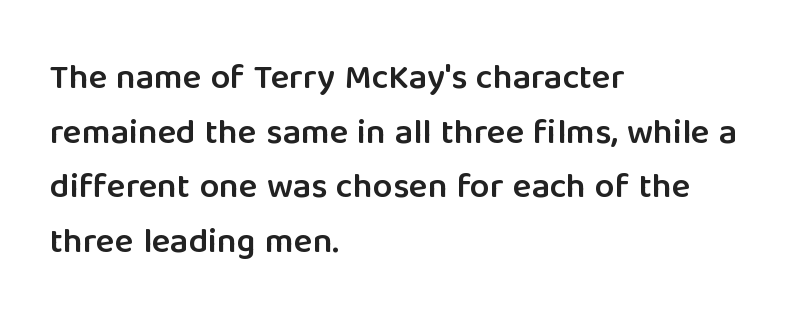
The image shows 35 px semibold sans-serif type, upright; set left-aligned, normal line spacing (1.56x), normal letter spacing, not underlined; low stroke contrast and a medium x-height.
